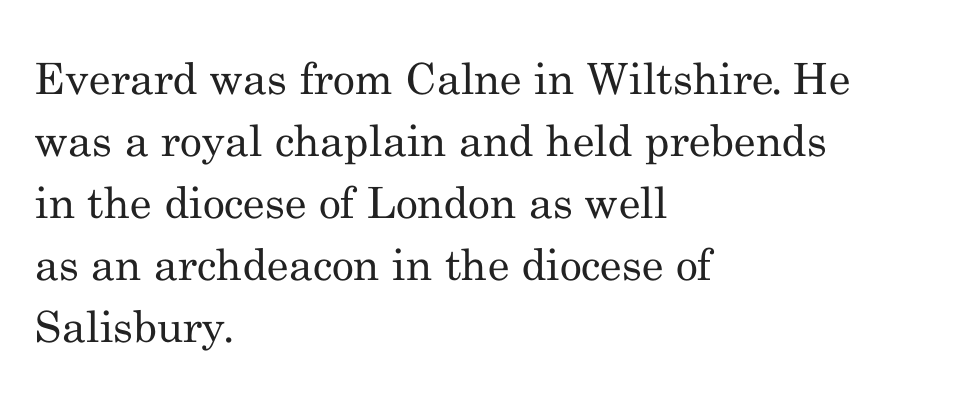
Is this a fixed-width face? No — the glyphs have proportional, varying widths. Line spacing here is normal. Weight: not bold — regular or lighter. Anything drawn beneath the words? Only blank space. The paragraph shown leans on its left margin.
